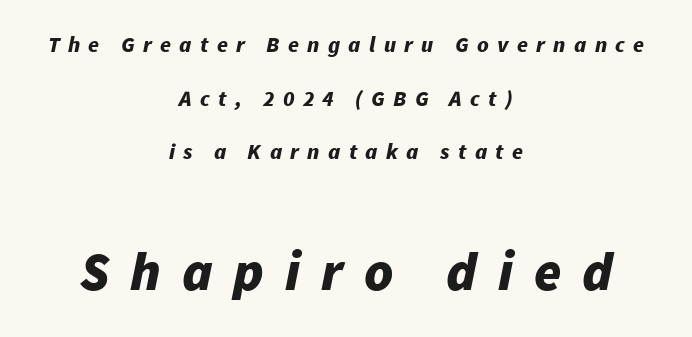
The designer dialed line spacing up above the default. Only glyphs here, with clear space below each row. Is the block centered? Yes — each line is placed symmetrically about the middle. Slanted lettering throughout. Heavy-handed strokes throughout: this text is bold. Spacing between characters has been opened up far beyond the box default.
